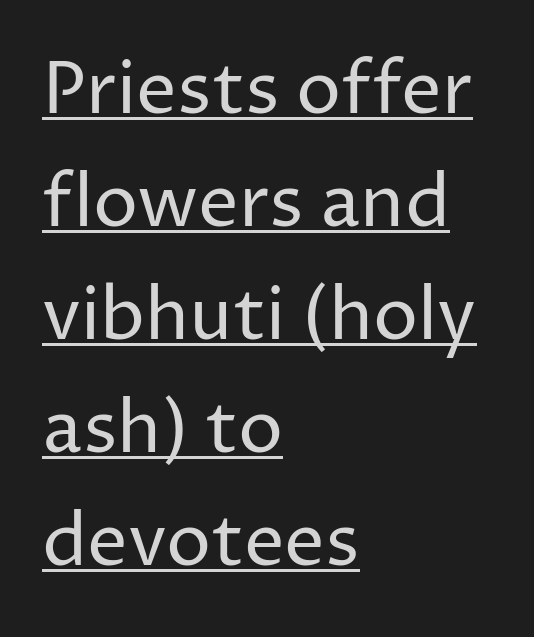
{"serif": "no", "italic": "no", "bold": "no", "weight": "regular", "width": "normal", "stroke_contrast": "low", "x_height": "medium", "monospaced": "no", "underline": "yes", "align": "left", "line_spacing": "normal", "line_spacing_ratio": 1.57, "letter_spacing": "normal", "letter_spacing_em": 0.0, "glyph_px": 72}
